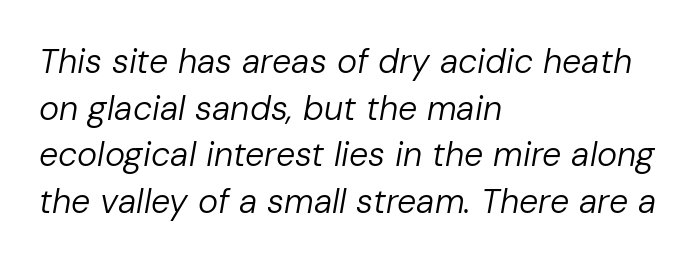
{"italic": "yes", "lean": "right", "slant_degrees": 10, "bold": "no", "weight": "regular", "width": "normal", "stroke_contrast": "low", "x_height": "medium", "monospaced": "no", "underline": "no", "align": "left", "line_spacing": "normal", "line_spacing_ratio": 1.37, "letter_spacing": "normal", "letter_spacing_em": 0.0, "glyph_px": 34}
